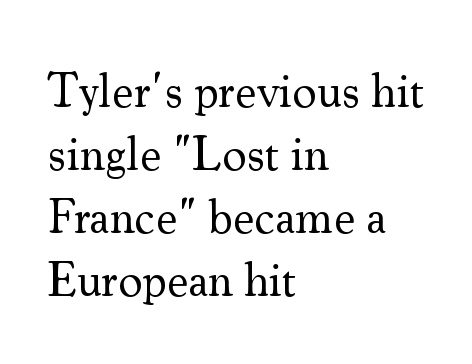
Q: Is the text bold? A: No.
Q: Is the text italic (slanted)? A: No, it is upright.
Q: Is the typeface a serif or a sans-serif typeface? A: Serif.
Q: Is the text underlined? A: No.
Q: How is the paragraph aligned? A: Left-aligned.
Q: Is the spacing between letters normal or unusually wide? A: Normal.
Q: Is the spacing between lines tight, normal or loose? A: Normal.
Q: Width (condensed, normal, or wide)? A: Normal.
Q: Stroke contrast? A: Medium.
Q: x-height? A: Small.
Q: Monospaced? A: No.
